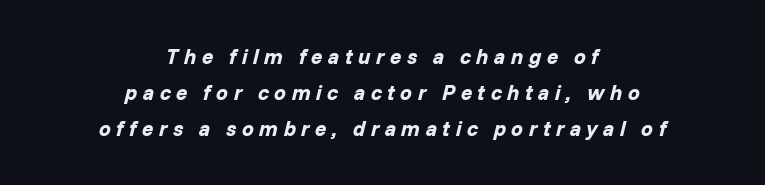
{"italic": "yes", "lean": "right", "slant_degrees": 14, "bold": "yes", "underline": "no", "align": "center", "line_spacing_ratio": 1.71, "letter_spacing": "wide", "letter_spacing_em": 0.26, "glyph_px": 21}
